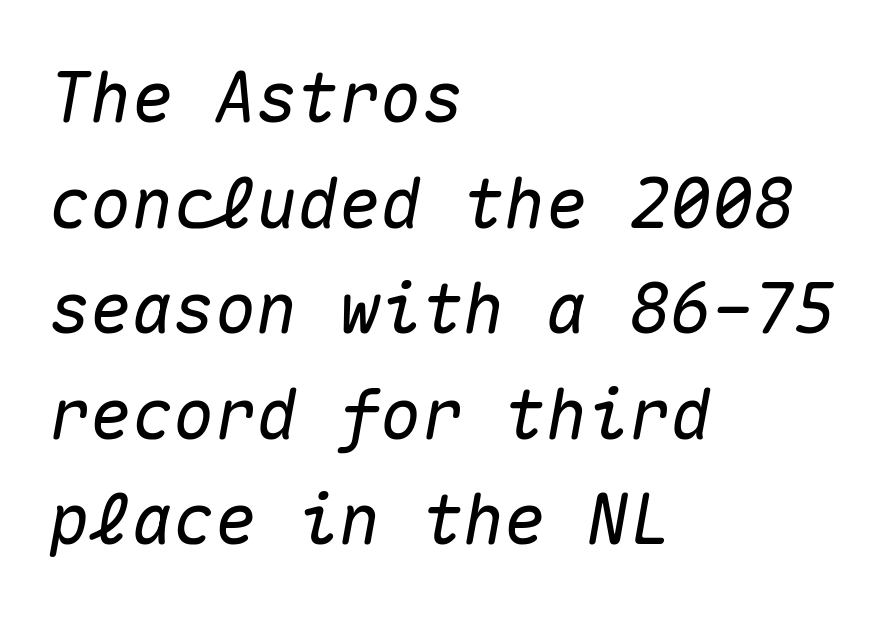
The letters sit at their default tracking, neither squeezed nor spread. Posture: slanted. The face used here is monospaced, like something from a code editor. If you measured baseline to baseline, you'd find a middling distance.
